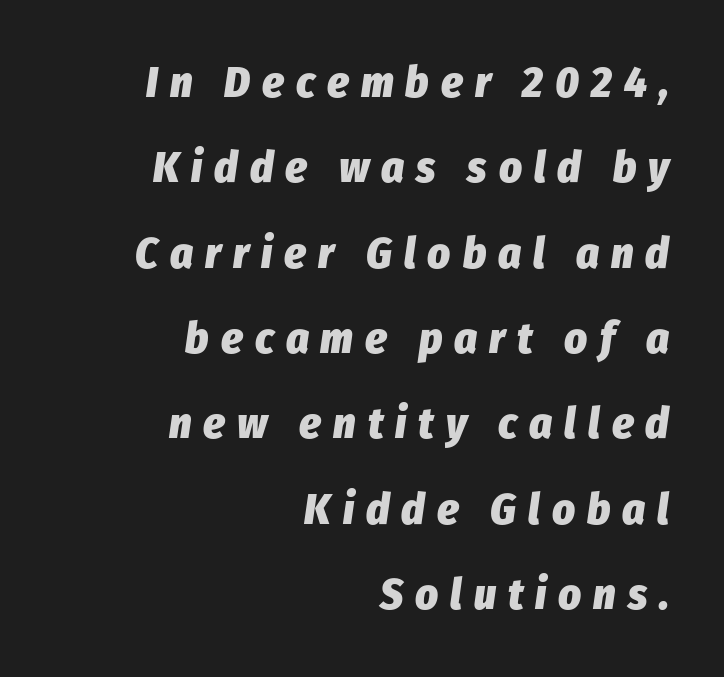
Q: Is the text bold? A: Yes.
Q: Is the text italic (slanted)? A: Yes, it leans right by about 8 degrees.
Q: Is the text underlined? A: No.
Q: How is the paragraph aligned? A: Right-aligned.
Q: Is the spacing between letters normal or unusually wide? A: Unusually wide.
Q: Is the spacing between lines tight, normal or loose? A: Loose.
Q: Width (condensed, normal, or wide)? A: Condensed.
Q: Stroke contrast? A: Low.
Q: x-height? A: Medium.
Q: Monospaced? A: No.
